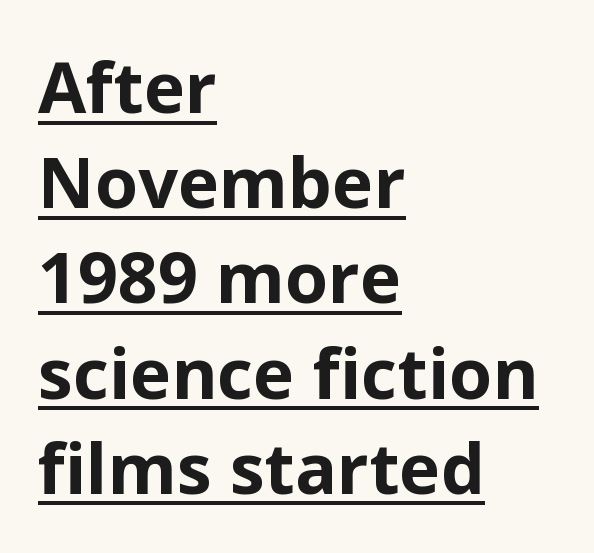
{"serif": "no", "italic": "no", "bold": "yes", "weight": "bold", "width": "normal", "stroke_contrast": "low", "x_height": "medium", "monospaced": "no", "underline": "yes", "align": "left", "line_spacing": "normal", "line_spacing_ratio": 1.36, "letter_spacing": "normal", "letter_spacing_em": 0.0, "glyph_px": 70}
